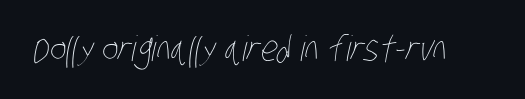
Do the characters align in a grid? No, the font is proportional. The strokes are not fattened; the text isn't bold. The gaps between neighbouring characters are ordinary and unremarkable. The glyphs are unaccompanied by any horizontal stroke below them.
